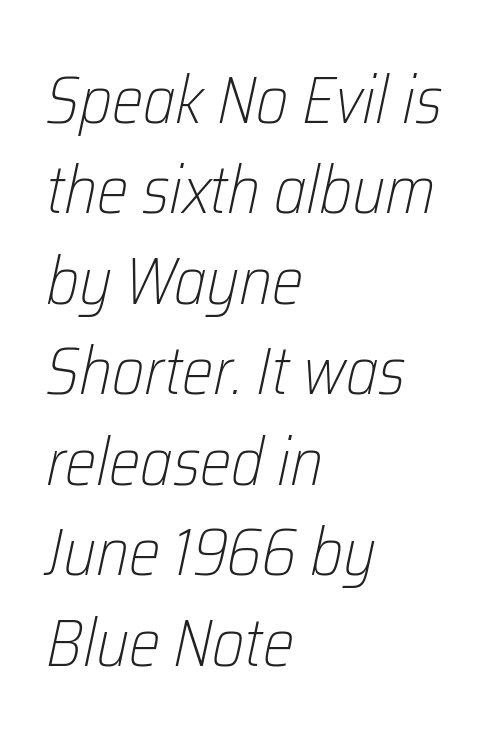
Q: Is the text bold? A: No.
Q: Is the text italic (slanted)? A: Yes, it leans right by about 12 degrees.
Q: Is the text underlined? A: No.
Q: How is the paragraph aligned? A: Left-aligned.
Q: Is the spacing between letters normal or unusually wide? A: Normal.
Q: Is the spacing between lines tight, normal or loose? A: Normal.
Q: Width (condensed, normal, or wide)? A: Condensed.
Q: Stroke contrast? A: Low.
Q: x-height? A: Medium.
Q: Monospaced? A: No.
